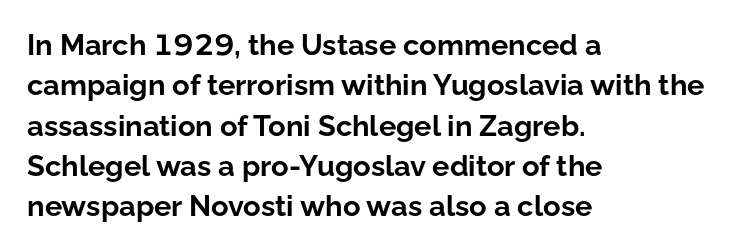
The image shows 29 px bold sans-serif type, upright; set left-aligned, normal line spacing (1.39x), normal letter spacing, not underlined; low stroke contrast and a medium x-height.
